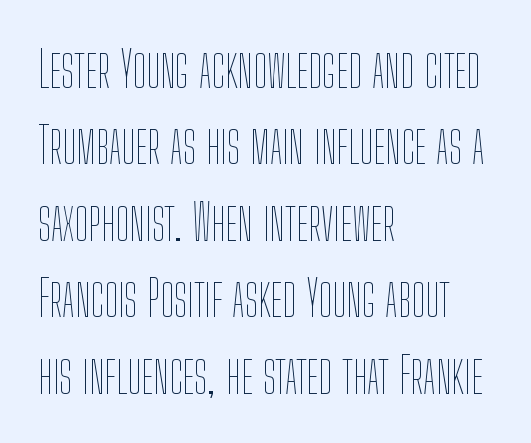
Every character sits straight up, as roman type does. Type without underlining. Varying glyph widths throughout — classic text-font behaviour. Weight class: somewhere from thin through regular. Honestly, the row spacing looks completely unremarkable. All the whitespace from short lines collects on the right.
